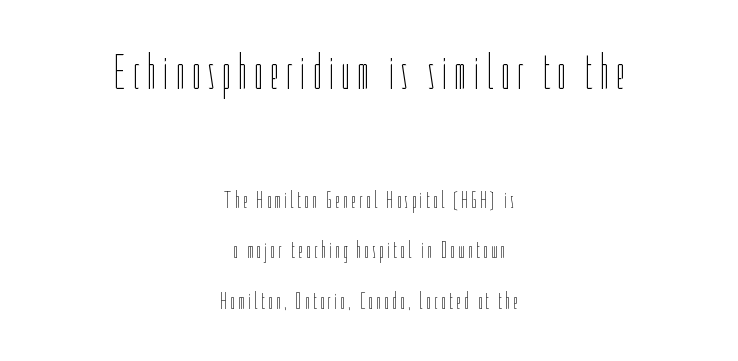
Q: Is the text bold? A: No.
Q: Is the text italic (slanted)? A: No, it is upright.
Q: Is the text underlined? A: No.
Q: How is the paragraph aligned? A: Centered.
Q: Is the spacing between lines tight, normal or loose? A: Loose.
Q: Which block of text is set in a larger size, the first (top) or the second (bottom)? A: The first (top) one.
Q: Width (condensed, normal, or wide)? A: Condensed.
Q: Stroke contrast? A: Low.
Q: x-height? A: Medium.
Q: Monospaced? A: No.
